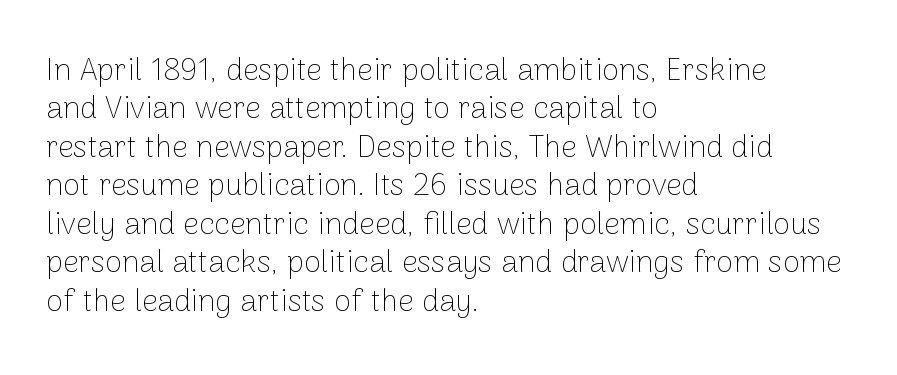
The image shows 31 px thin sans-serif type, upright; set left-aligned, line spacing 1.24x, normal letter spacing, not underlined; low stroke contrast and a medium x-height.
